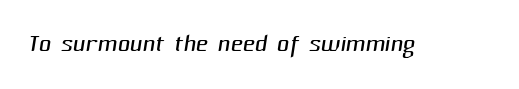
Q: Is the text bold? A: No.
Q: Is the typeface a serif or a sans-serif typeface? A: Sans-serif.
Q: Is the text underlined? A: No.
Q: Is the spacing between letters normal or unusually wide? A: Normal.
Q: Width (condensed, normal, or wide)? A: Normal.
Q: Stroke contrast? A: Medium.
Q: x-height? A: Medium.
Q: Monospaced? A: No.
